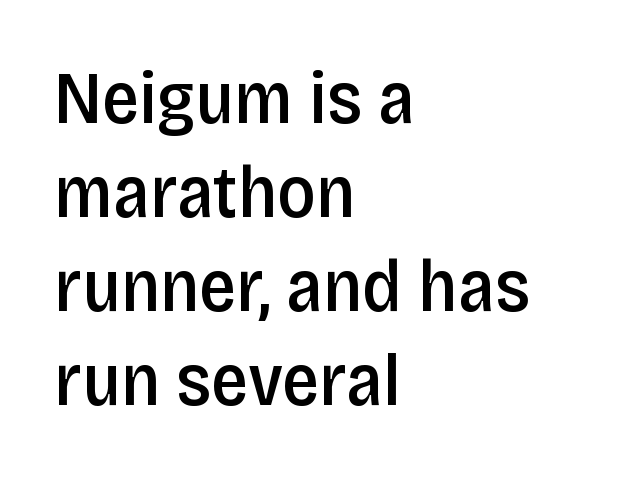
{"serif": "no", "italic": "no", "bold": "semi", "weight": "semibold", "width": "condensed", "stroke_contrast": "low", "x_height": "large", "monospaced": "no", "underline": "no", "align": "left", "line_spacing": "normal", "line_spacing_ratio": 1.27, "letter_spacing": "normal", "letter_spacing_em": 0.0, "glyph_px": 74}
